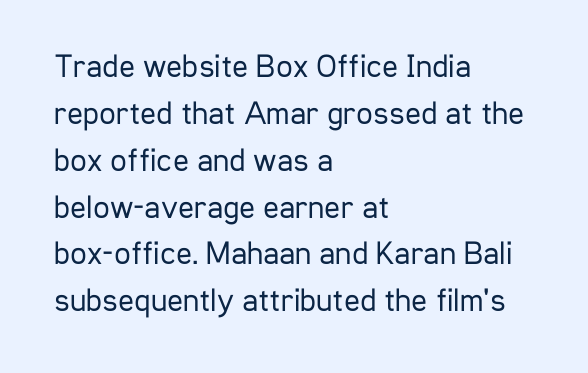
Q: Is the text bold? A: No.
Q: Is the text italic (slanted)? A: No, it is upright.
Q: Is the typeface a serif or a sans-serif typeface? A: Sans-serif.
Q: Is the text underlined? A: No.
Q: How is the paragraph aligned? A: Left-aligned.
Q: Is the spacing between letters normal or unusually wide? A: Normal.
Q: Is the spacing between lines tight, normal or loose? A: Normal.
Q: Width (condensed, normal, or wide)? A: Condensed.
Q: Stroke contrast? A: Low.
Q: x-height? A: Medium.
Q: Monospaced? A: No.
